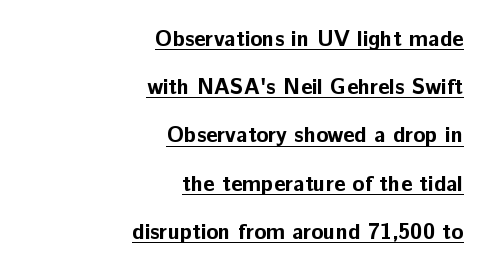
The image shows 22 px bold type, upright; set right-aligned, loose line spacing (2.19x), normal letter spacing, underlined.
